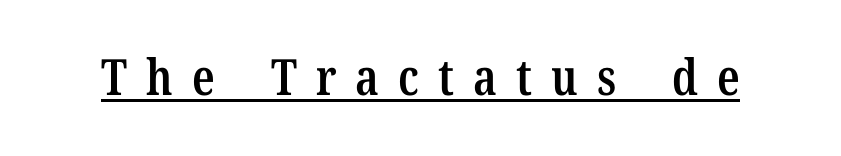
The image shows 50 px semibold, condensed serif type, upright; set unusually wide letter spacing (+0.38 em), underlined; low stroke contrast and a medium x-height.
